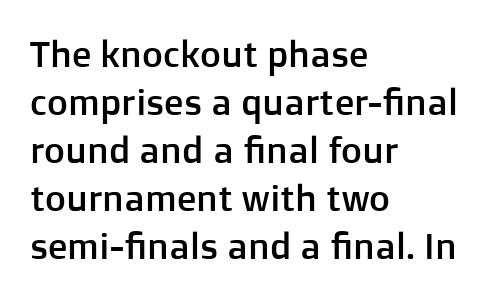
Just letters on the line, the space beneath them empty. This is roman type, the default non-slanted kind. Looks like regular typesetting: each glyph gets only the width it needs. Short note: letters normally spaced. This sample is left-justified, so line endings fall wherever the words run out. Vertical spacing — default.
